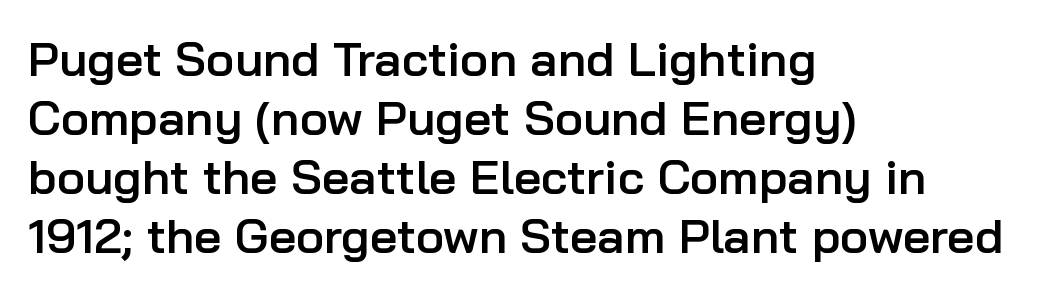
The image shows 48 px semibold sans-serif type, upright; set left-aligned, line spacing 1.23x, normal letter spacing, not underlined; low stroke contrast and a medium x-height.
